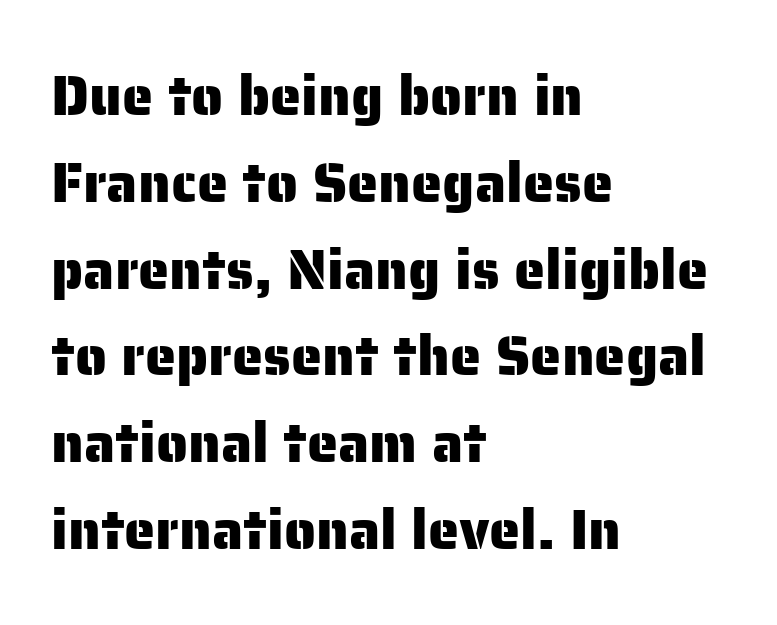
Q: Is the text italic (slanted)? A: No, it is upright.
Q: Is the typeface a serif or a sans-serif typeface? A: Sans-serif.
Q: Is the text underlined? A: No.
Q: How is the paragraph aligned? A: Left-aligned.
Q: Is the spacing between letters normal or unusually wide? A: Normal.
Q: Is the spacing between lines tight, normal or loose? A: Normal.
Q: Width (condensed, normal, or wide)? A: Normal.
Q: Stroke contrast? A: Low.
Q: x-height? A: Medium.
Q: Monospaced? A: No.
